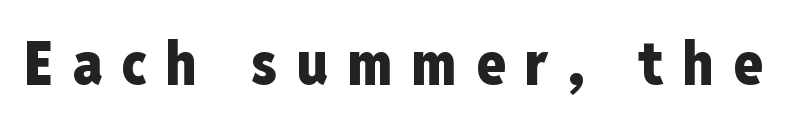
{"serif": "no", "italic": "no", "bold": "yes", "weight": "heavy", "width": "condensed", "stroke_contrast": "low", "x_height": "medium", "monospaced": "no", "underline": "no", "letter_spacing": "wide", "letter_spacing_em": 0.32, "glyph_px": 60}
